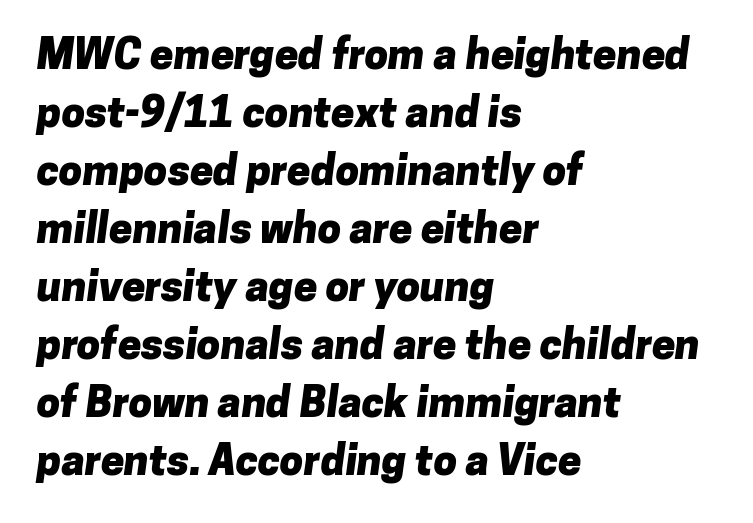
{"serif": "no", "bold": "yes", "weight": "heavy", "width": "normal", "stroke_contrast": "low", "x_height": "medium", "monospaced": "no", "underline": "no", "align": "left", "line_spacing": "normal", "line_spacing_ratio": 1.38, "letter_spacing": "normal", "letter_spacing_em": 0.0, "glyph_px": 42}
